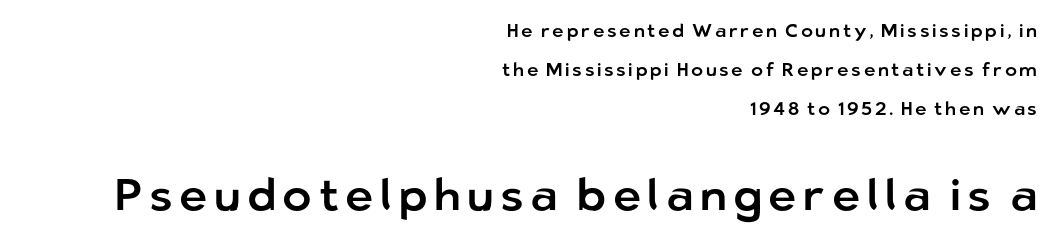
Q: Is the text italic (slanted)? A: No, it is upright.
Q: Is the typeface a serif or a sans-serif typeface? A: Sans-serif.
Q: Is the text underlined? A: No.
Q: How is the paragraph aligned? A: Right-aligned.
Q: Is the spacing between lines tight, normal or loose? A: Loose.
Q: Which block of text is set in a larger size, the first (top) or the second (bottom)? A: The second (bottom) one.
Q: Width (condensed, normal, or wide)? A: Normal.
Q: Stroke contrast? A: Low.
Q: x-height? A: Medium.
Q: Monospaced? A: No.
